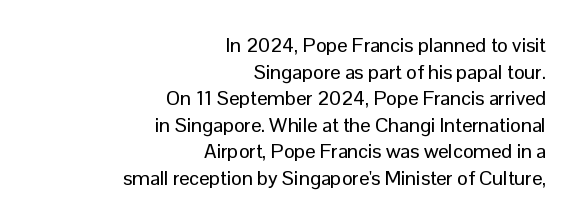
Q: Is the text italic (slanted)? A: No, it is upright.
Q: Is the text underlined? A: No.
Q: How is the paragraph aligned? A: Right-aligned.
Q: Is the spacing between letters normal or unusually wide? A: Normal.
Q: Is the spacing between lines tight, normal or loose? A: Normal.
